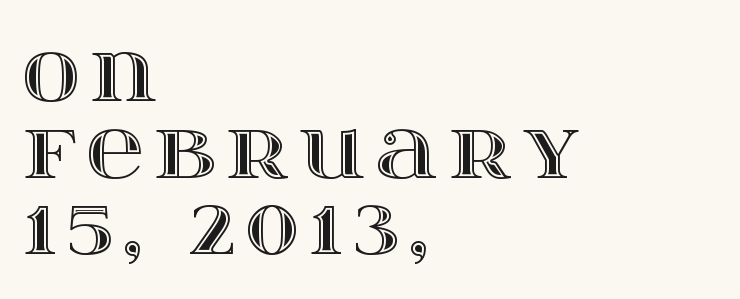
Q: Is the text italic (slanted)? A: No, it is upright.
Q: Is the text underlined? A: No.
Q: How is the paragraph aligned? A: Left-aligned.
Q: Is the spacing between lines tight, normal or loose? A: Tight.
Q: Width (condensed, normal, or wide)? A: Wide.
Q: x-height? A: Large.
Q: Monospaced? A: No.
